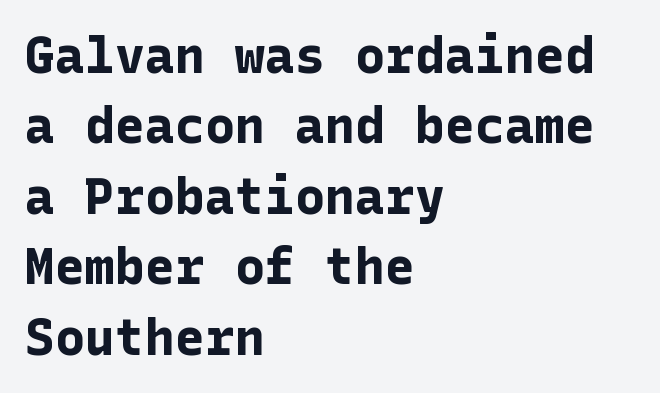
The image shows 50 px bold sans-serif type, upright; set left-aligned, normal line spacing (1.41x), normal letter spacing, not underlined; low stroke contrast and a medium x-height.
